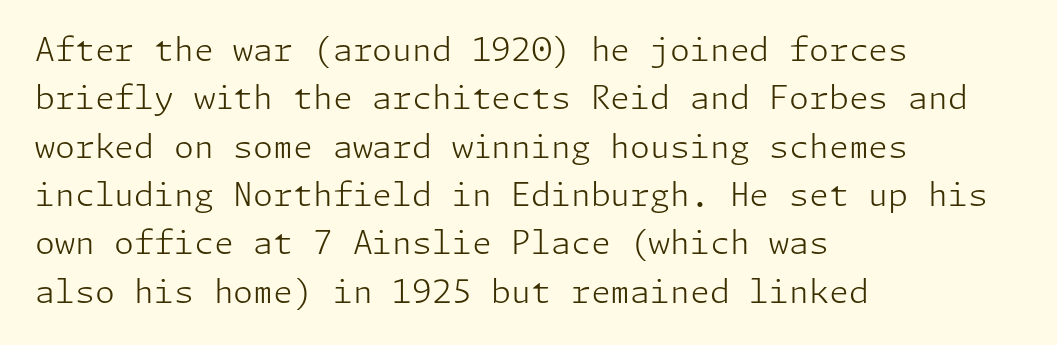
Q: Is the text bold? A: No.
Q: Is the text italic (slanted)? A: No, it is upright.
Q: Is the typeface a serif or a sans-serif typeface? A: Sans-serif.
Q: Is the text underlined? A: No.
Q: How is the paragraph aligned? A: Left-aligned.
Q: Is the spacing between letters normal or unusually wide? A: Normal.
Q: Is the spacing between lines tight, normal or loose? A: Normal.
Q: Width (condensed, normal, or wide)? A: Normal.
Q: Stroke contrast? A: Low.
Q: x-height? A: Medium.
